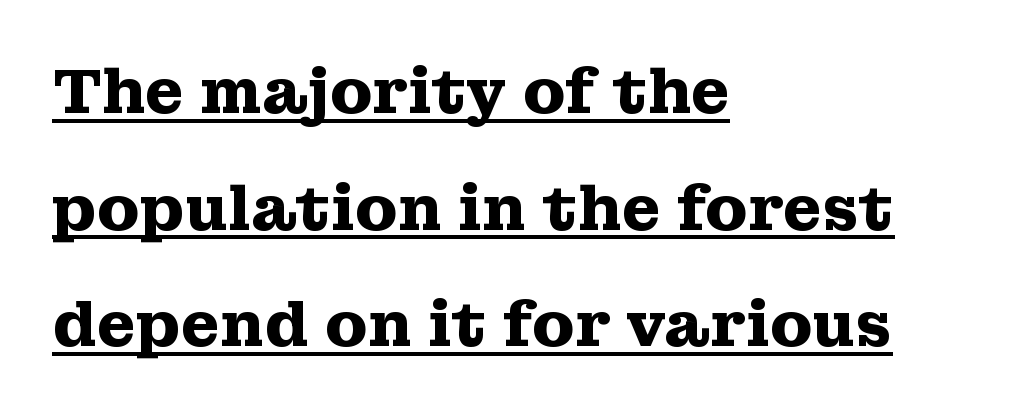
The image shows 62 px heavy, wide serif type, upright; set left-aligned, line spacing 1.88x, normal letter spacing, underlined; medium stroke contrast and a medium x-height.
